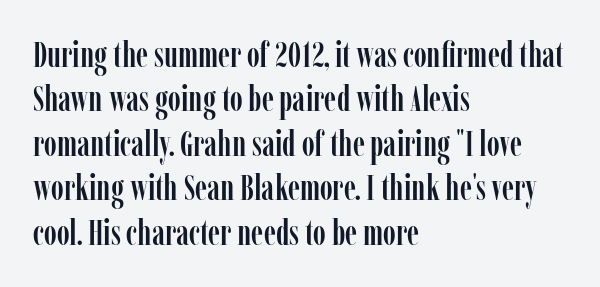
Q: Is the text italic (slanted)? A: No, it is upright.
Q: Is the typeface a serif or a sans-serif typeface? A: Serif.
Q: Is the text underlined? A: No.
Q: How is the paragraph aligned? A: Left-aligned.
Q: Is the spacing between letters normal or unusually wide? A: Normal.
Q: Is the spacing between lines tight, normal or loose? A: Normal.
Q: Width (condensed, normal, or wide)? A: Condensed.
Q: Stroke contrast? A: Low.
Q: x-height? A: Medium.
Q: Monospaced? A: No.
